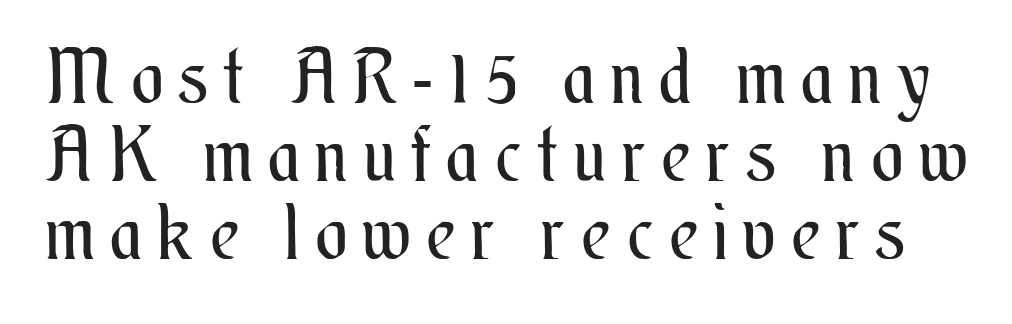
The image shows 75 px regular-weight, condensed type, upright; set tight line spacing (1.04x), unusually wide letter spacing (+0.22 em), not underlined; medium stroke contrast and a small x-height.
